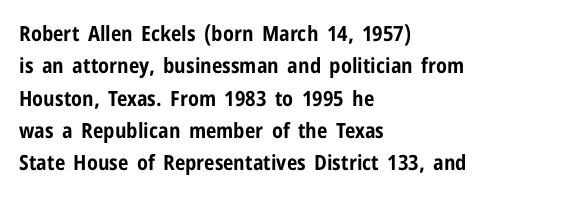
The image shows 21 px bold type, upright; set left-aligned, normal line spacing (1.54x), normal letter spacing, not underlined.
